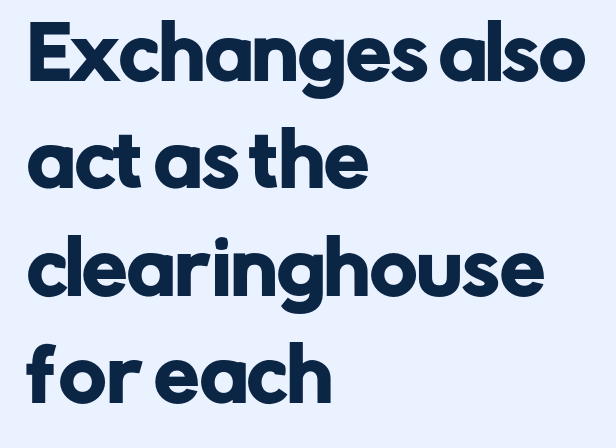
Plain, unruled lines of type. Looks like regular typesetting: each glyph gets only the width it needs. Regarding serifs, this sample does without them. When letters stand straight like this, we call the style roman or upright. How are the letters spaced? Ordinarily, with no added tracking.
